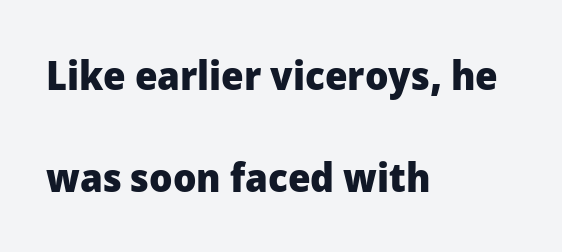
Q: Is the text bold? A: Yes.
Q: Is the text italic (slanted)? A: No, it is upright.
Q: Is the typeface a serif or a sans-serif typeface? A: Sans-serif.
Q: Is the text underlined? A: No.
Q: How is the paragraph aligned? A: Left-aligned.
Q: Is the spacing between letters normal or unusually wide? A: Normal.
Q: Is the spacing between lines tight, normal or loose? A: Loose.
Q: Width (condensed, normal, or wide)? A: Normal.
Q: Stroke contrast? A: Low.
Q: x-height? A: Medium.
Q: Monospaced? A: No.
